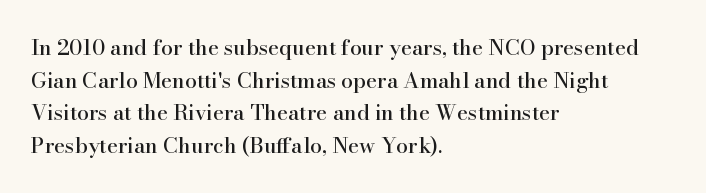
The image shows 21 px text type, upright; set left-aligned, normal line spacing (1.55x), normal letter spacing, not underlined.
